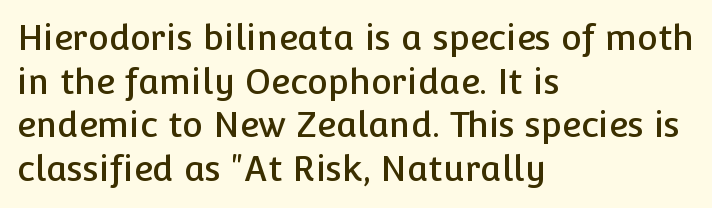
Where is the straight margin? On the left. The typeface chosen for these lines omits serifs. Underlining? Definitely not there. Each letter keeps its own natural width here, so spacing adapts to shape.
